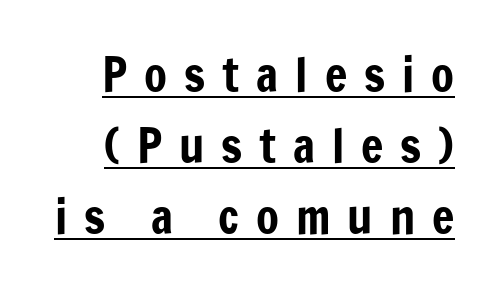
The image shows 47 px condensed sans-serif type, upright; set right-aligned, normal line spacing (1.51x), unusually wide letter spacing (+0.36 em), underlined; low stroke contrast and a medium x-height.
